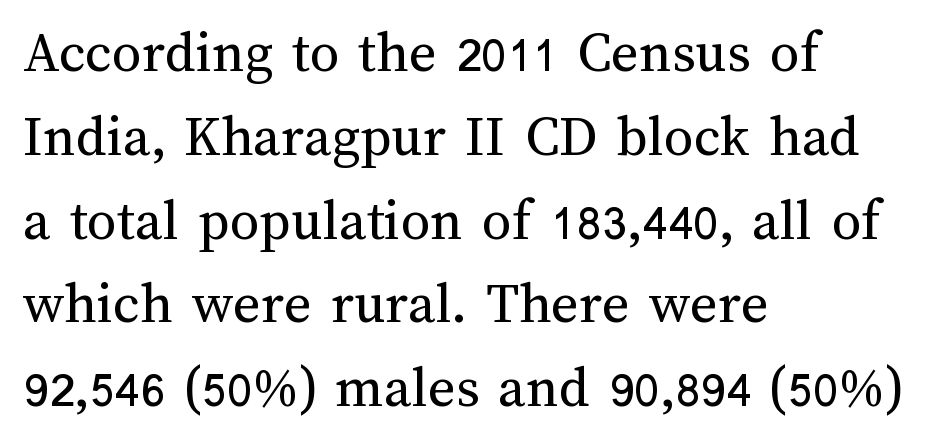
The image shows 59 px regular-weight type, upright; set left-aligned, normal line spacing (1.42x), normal letter spacing, not underlined; medium stroke contrast and a medium x-height.
